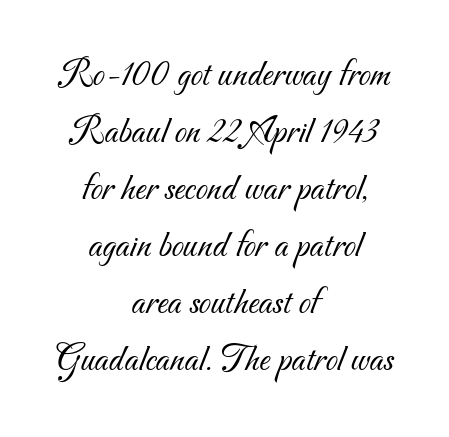
The image shows 39 px light sans-serif type; set centered, normal line spacing (1.46x), normal letter spacing, not underlined; medium stroke contrast and a small x-height.
